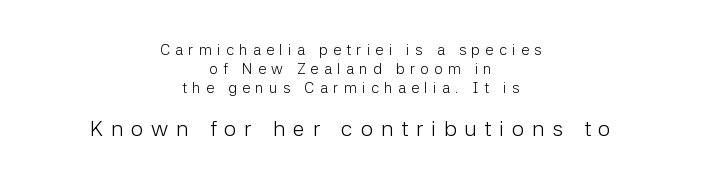
Characters follow at a spacing far wider than the type designer built in. The baseline area is clear. Size hierarchy here favors the trailing block over the leading one. These glyphs show unthickened strokes, regular width or finer. Horizontally, the lines are justified to the midpoint only.
